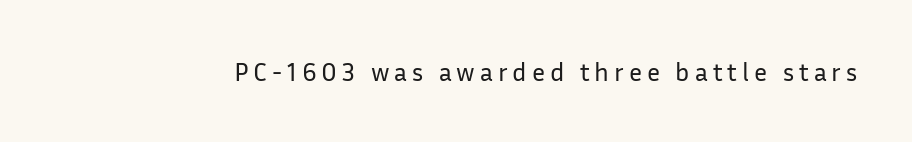
The image shows 26 px text type, upright; set not underlined.
